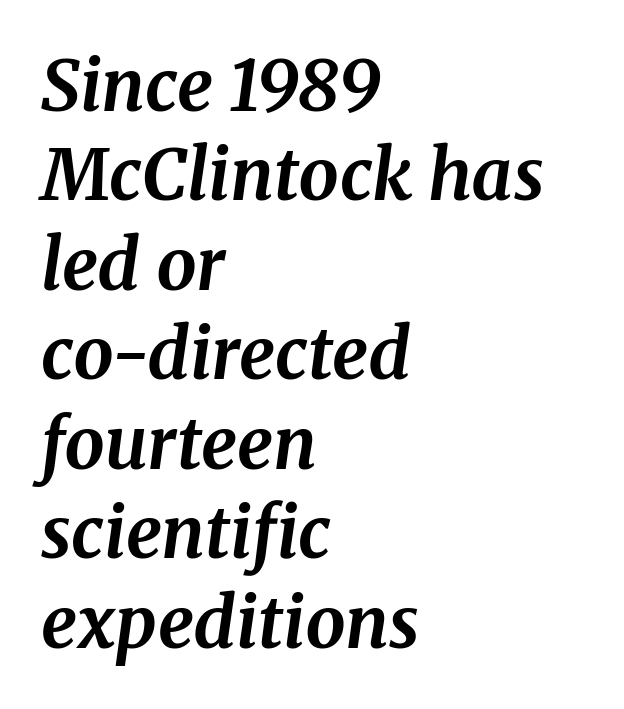
The image shows 71 px bold serif type, italic (leaning right); set left-aligned, normal line spacing (1.26x), normal letter spacing, not underlined; medium stroke contrast and a medium x-height.
